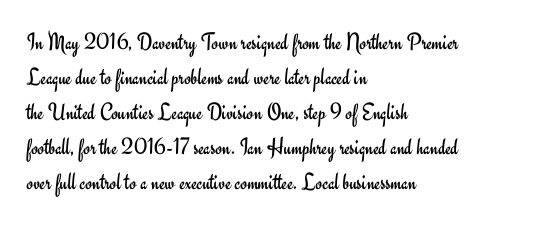
The image shows 24 px text type; set left-aligned, normal line spacing (1.46x), normal letter spacing, not underlined.
